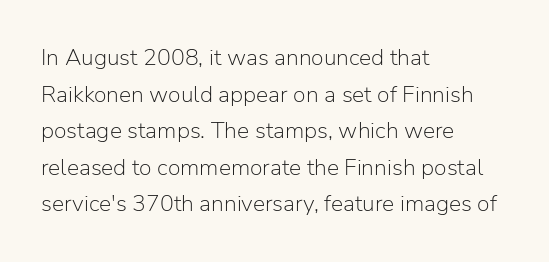
Notice how descenders clear the ascenders below comfortably — that's standard leading. Heft: none added — not bold. Posture: upright roman. The tracking reads as untouched default to a designer's eye. If you drew a ruler down the left edge, every line would touch it.
